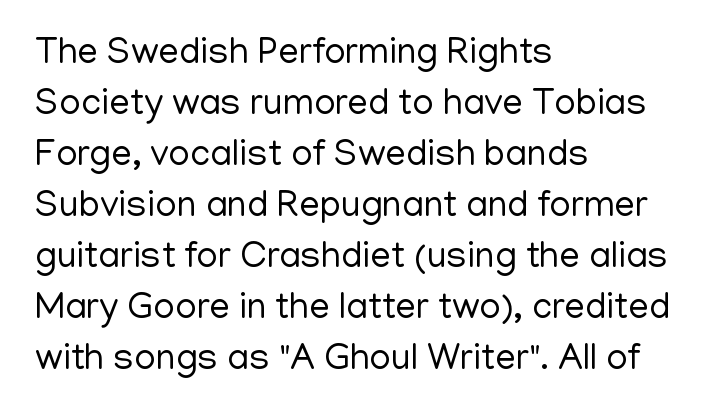
The image shows 37 px regular-weight sans-serif type, upright; set left-aligned, normal line spacing (1.38x), normal letter spacing, not underlined; low stroke contrast and a medium x-height.
